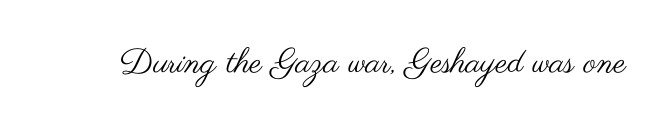
{"serif": "no", "bold": "no", "weight": "regular", "width": "wide", "stroke_contrast": "medium", "x_height": "small", "monospaced": "no", "underline": "no", "letter_spacing": "normal", "letter_spacing_em": 0.0, "glyph_px": 34}
